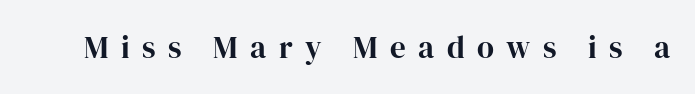
The image shows 31 px bold serif type, upright; set unusually wide letter spacing (+0.4 em), not underlined; high stroke contrast and a medium x-height.
